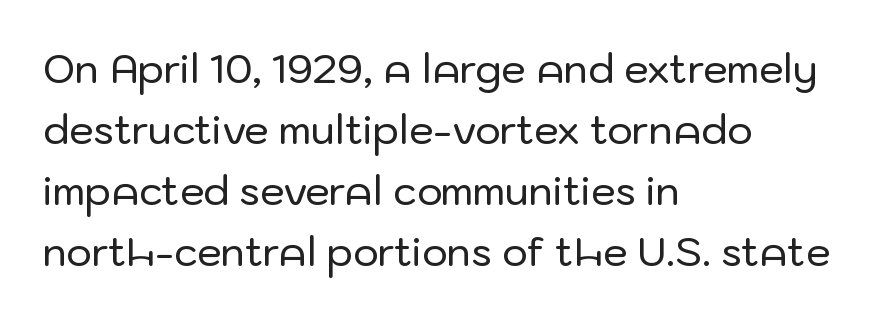
The image shows 39 px sans-serif type, upright; set left-aligned, normal line spacing (1.56x), normal letter spacing, not underlined; low stroke contrast and a medium x-height.
